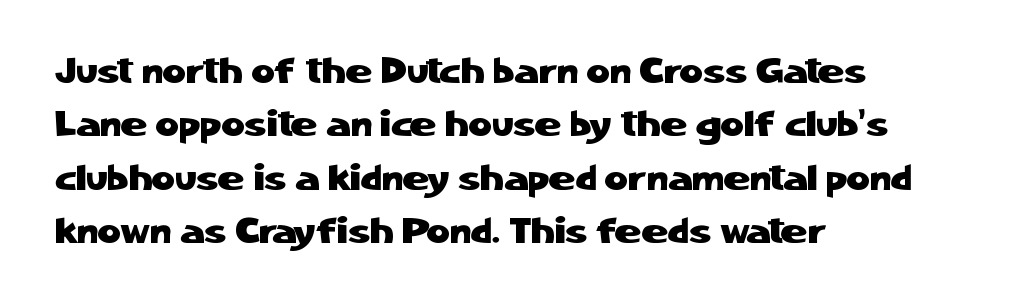
Check the space under the baseline: it is left empty. This sample uses an upright cut, with every glyph sitting square on the baseline. Interline gaps are of average width in this sample. Caption: standard tracking, unaltered. The rendering shows plain stroke endings on the letterforms — a sans-serif design.
